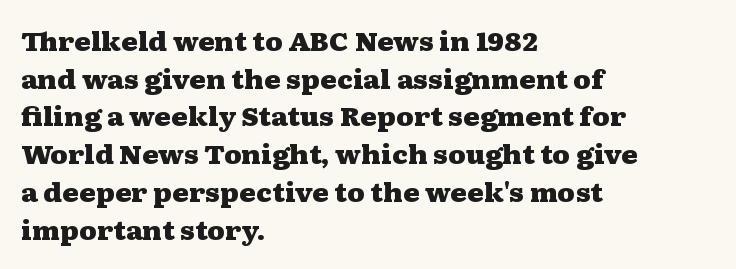
Students, note that the glyphs here touch the page at normal intervals. The vertical gap from one line to the next is medium. The lettering stays uniformly vertical, giving the passage a roman look. The lines are quadded left. Heft: maximum for text — a bold. Type without underlining.
